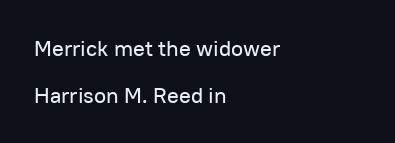
The image shows 22 px text type, upright; set left-aligned, loose line spacing (2.12x), normal letter spacing, not underlined.
